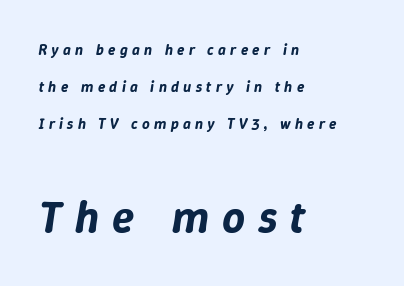
{"italic": "yes", "lean": "right", "slant_degrees": 9, "width": "normal", "stroke_contrast": "low", "x_height": "medium", "monospaced": "no", "underline": "no", "align": "left", "line_spacing": "loose", "line_spacing_ratio": 2.46, "letter_spacing": "wide", "letter_spacing_em": 0.29, "larger_block": "second", "size_ratio": 3.0, "glyph_px": 45}
